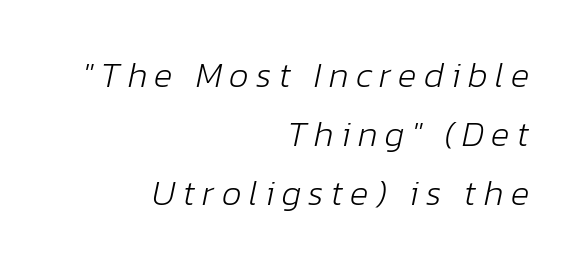
Q: Is the text bold? A: No.
Q: Is the text italic (slanted)? A: Yes, it leans right by about 12 degrees.
Q: Is the text underlined? A: No.
Q: How is the paragraph aligned? A: Right-aligned.
Q: Is the spacing between letters normal or unusually wide? A: Unusually wide.
Q: Is the spacing between lines tight, normal or loose? A: Normal.
Q: Width (condensed, normal, or wide)? A: Normal.
Q: Stroke contrast? A: Low.
Q: x-height? A: Medium.
Q: Monospaced? A: No.
